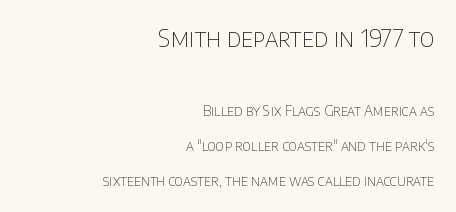
Q: Is the text bold? A: No.
Q: Is the text italic (slanted)? A: No, it is upright.
Q: Is the text underlined? A: No.
Q: How is the paragraph aligned? A: Right-aligned.
Q: Is the spacing between letters normal or unusually wide? A: Normal.
Q: Is the spacing between lines tight, normal or loose? A: Loose.
Q: Which block of text is set in a larger size, the first (top) or the second (bottom)? A: The first (top) one.
